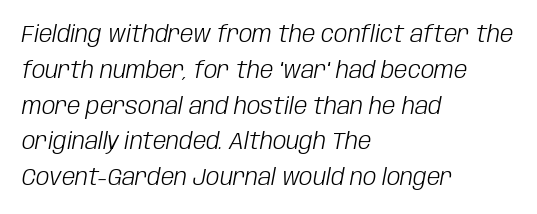
Q: Is the text bold? A: No.
Q: Is the text italic (slanted)? A: Yes, it leans right by about 10 degrees.
Q: Is the text underlined? A: No.
Q: How is the paragraph aligned? A: Left-aligned.
Q: Is the spacing between letters normal or unusually wide? A: Normal.
Q: Is the spacing between lines tight, normal or loose? A: Normal.
